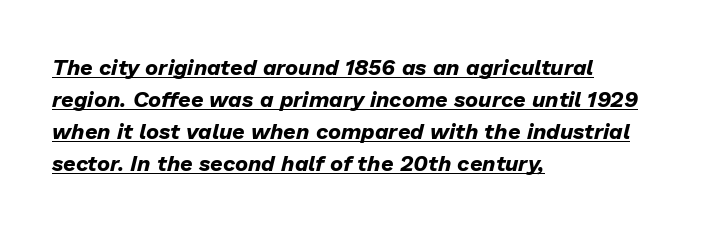
{"italic": "yes", "lean": "right", "slant_degrees": 13, "bold": "yes", "underline": "yes", "align": "left", "line_spacing": "normal", "line_spacing_ratio": 1.46, "letter_spacing": "normal", "letter_spacing_em": 0.0, "glyph_px": 22}
